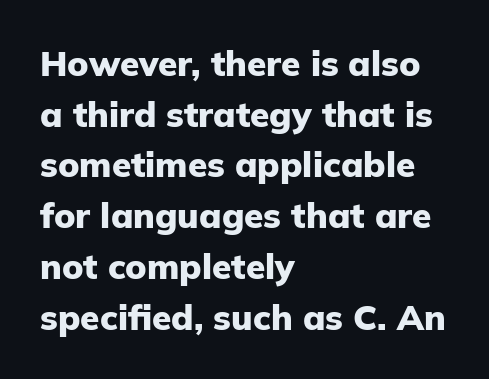
The image shows 35 px heavy sans-serif type, upright; set left-aligned, normal line spacing (1.45x), normal letter spacing, not underlined; low stroke contrast and a medium x-height.
